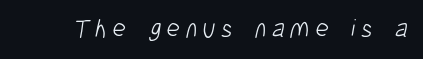
Q: Is the text bold? A: No.
Q: Is the text underlined? A: No.
Q: Is the spacing between letters normal or unusually wide? A: Unusually wide.
